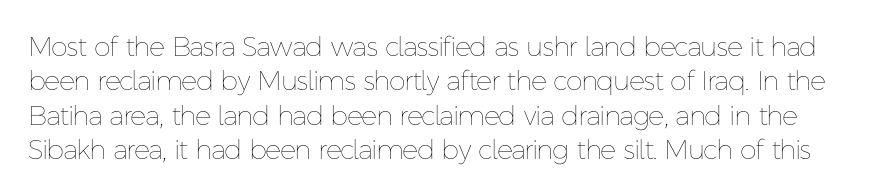
The image shows 27 px text type, upright; set normal line spacing (1.27x), normal letter spacing, not underlined.
